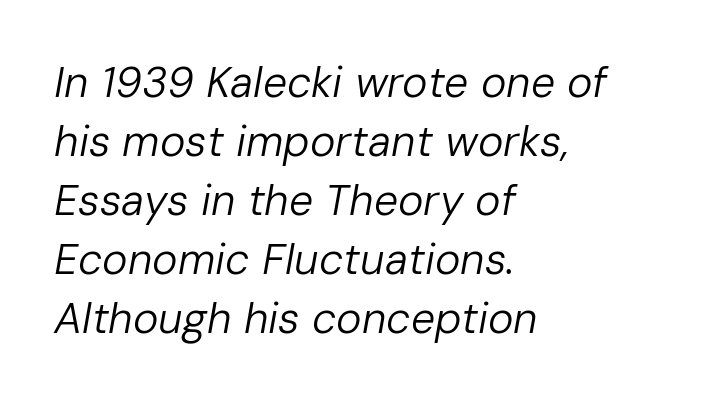
The image shows 43 px regular-weight type, italic (leaning right); set left-aligned, normal line spacing (1.37x), normal letter spacing, not underlined; low stroke contrast and a medium x-height.
